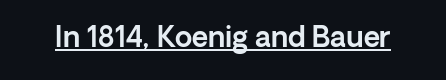
The image shows 28 px sans-serif type, upright; set normal letter spacing, underlined; a medium x-height.
